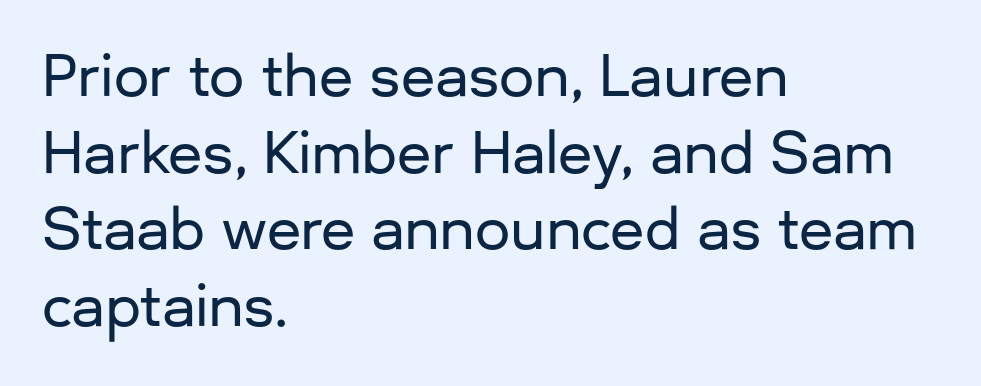
{"serif": "no", "italic": "no", "width": "normal", "stroke_contrast": "low", "x_height": "medium", "monospaced": "no", "underline": "no", "align": "left", "line_spacing": "normal", "line_spacing_ratio": 1.37, "letter_spacing": "normal", "letter_spacing_em": 0.0, "glyph_px": 56}
